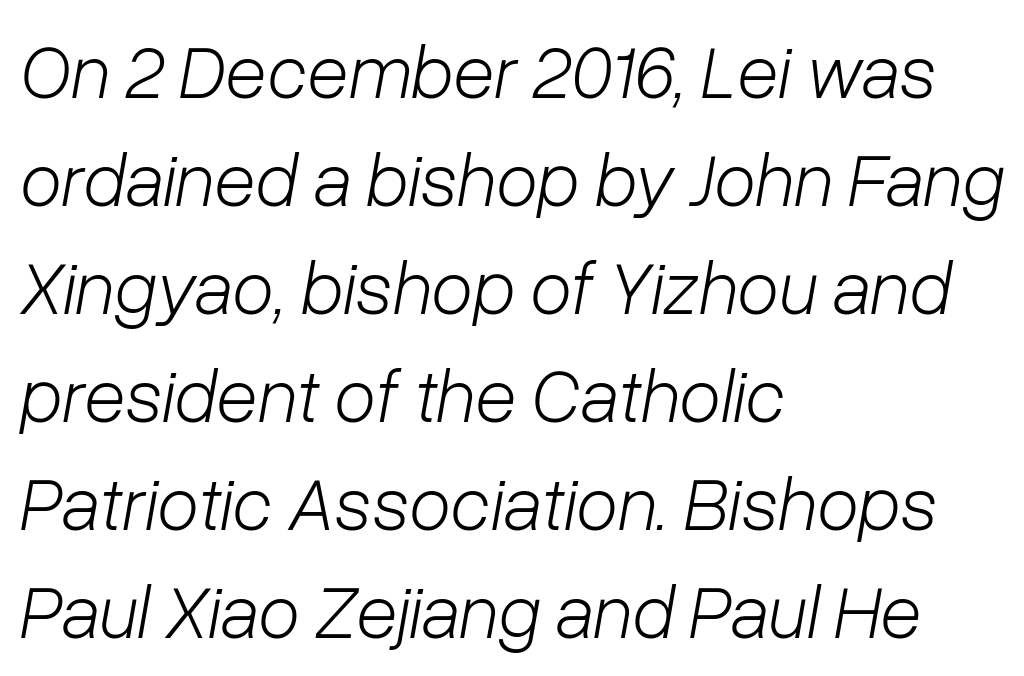
Q: Is the text bold? A: No.
Q: Is the text italic (slanted)? A: Yes, it leans right by about 10 degrees.
Q: Is the text underlined? A: No.
Q: How is the paragraph aligned? A: Left-aligned.
Q: Is the spacing between letters normal or unusually wide? A: Normal.
Q: Is the spacing between lines tight, normal or loose? A: Normal.
Q: Width (condensed, normal, or wide)? A: Normal.
Q: Stroke contrast? A: Low.
Q: x-height? A: Medium.
Q: Monospaced? A: No.
